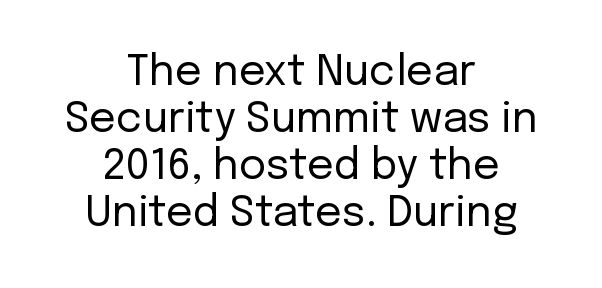
Alignment: centered. Words appear dense and cohesive because spacing is normal. Regarding leading, the lines here are crowded together. This sample uses a sans-serif face. Italic? Not at all — the glyphs are vertical. Each letter keeps its own natural width here, so spacing adapts to shape.
